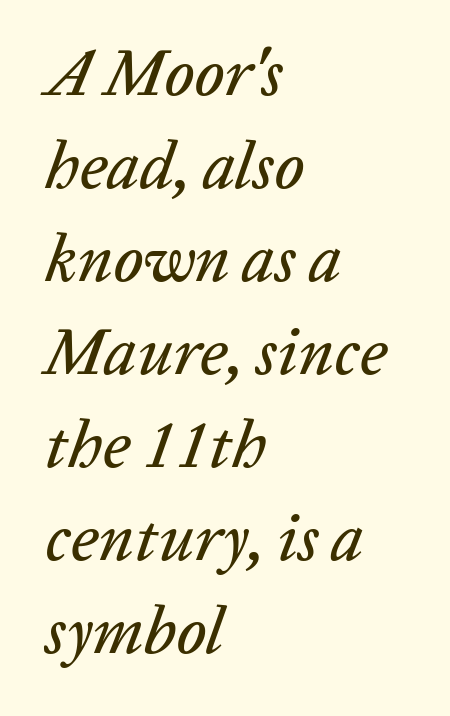
Emphasis-style slanted type is in use. A bare baseline throughout the passage. Leading matches the norm, producing a regular column. In CSS terms this would be text-align: left. Proportional: the letters do not fall into vertical columns. Words appear dense and cohesive because spacing is normal.
